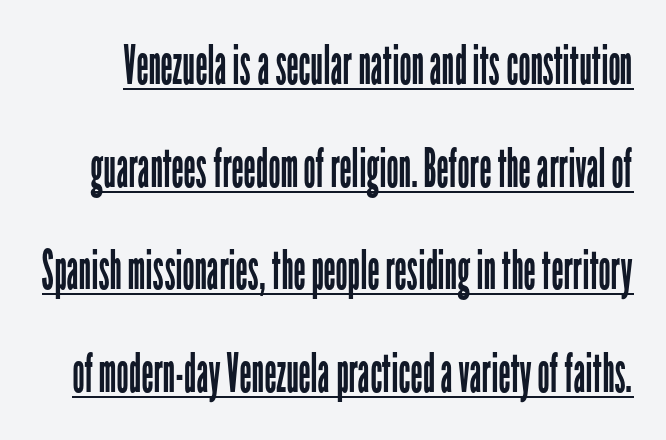
The passage shown is typed in a proportional face where columns would drift. What's the leading like? Stretched, with rows far apart. Classification — sans serif. No heavy texture on the line: the type isn't bold. Compared with undecorated copy, this sample adds a rule below the words.
